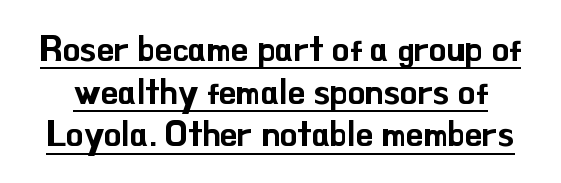
{"serif": "no", "italic": "no", "width": "normal", "stroke_contrast": "low", "x_height": "small", "monospaced": "no", "underline": "yes", "line_spacing_ratio": 1.22, "letter_spacing": "normal", "letter_spacing_em": 0.0, "glyph_px": 35}
